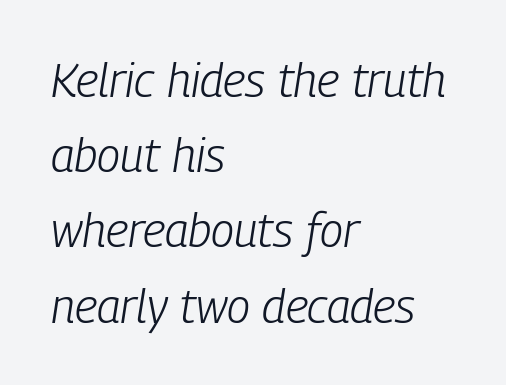
{"italic": "yes", "lean": "right", "slant_degrees": 9, "bold": "no", "weight": "light", "width": "condensed", "stroke_contrast": "low", "x_height": "medium", "monospaced": "no", "underline": "no", "align": "left", "line_spacing": "normal", "line_spacing_ratio": 1.6, "letter_spacing": "normal", "letter_spacing_em": 0.0, "glyph_px": 47}
